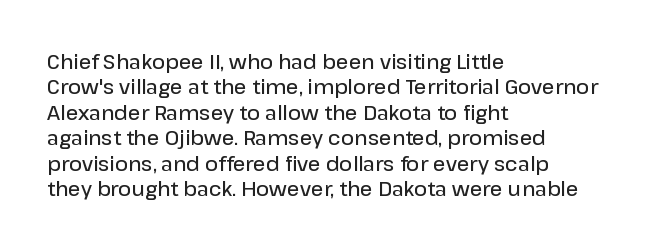
The image shows 20 px text type, upright; set left-aligned, normal line spacing (1.27x), normal letter spacing, not underlined.
